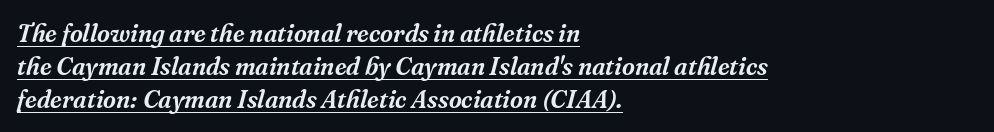
The image shows 25 px text type, italic (leaning right); set left-aligned, normal line spacing (1.32x), normal letter spacing, underlined.
